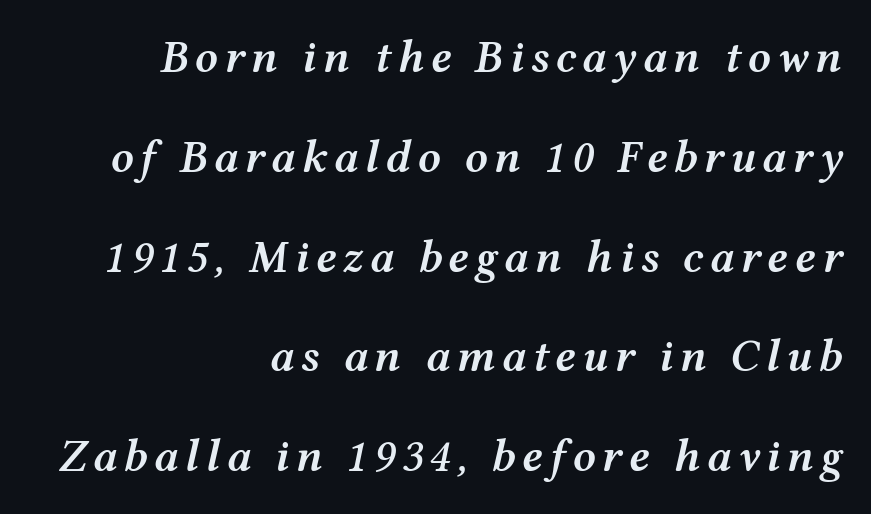
Varying glyph widths throughout — classic text-font behaviour. Honestly, the rows look like they've been pulled way apart. Does the copy run flush right? Yes — the right margin is perfectly even. A clean baseline with only descenders dipping below it.
